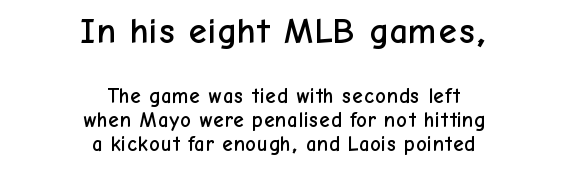
{"serif": "no", "italic": "no", "width": "normal", "stroke_contrast": "low", "x_height": "medium", "monospaced": "no", "underline": "no", "align": "center", "line_spacing_ratio": 1.16, "letter_spacing": "normal", "letter_spacing_em": 0.0, "larger_block": "first", "size_ratio": 1.71, "glyph_px": 36}
